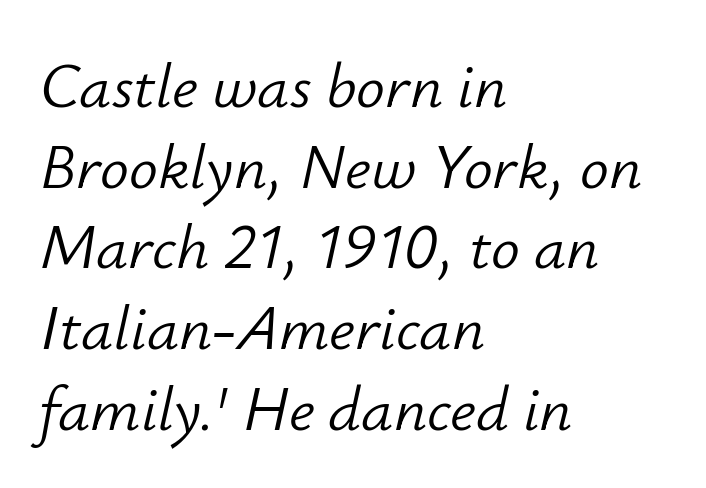
Q: Is the text bold? A: No.
Q: Is the text italic (slanted)? A: Yes, it leans right by about 12 degrees.
Q: Is the text underlined? A: No.
Q: How is the paragraph aligned? A: Left-aligned.
Q: Is the spacing between letters normal or unusually wide? A: Normal.
Q: Is the spacing between lines tight, normal or loose? A: Normal.
Q: Width (condensed, normal, or wide)? A: Normal.
Q: Stroke contrast? A: Low.
Q: x-height? A: Small.
Q: Monospaced? A: No.
